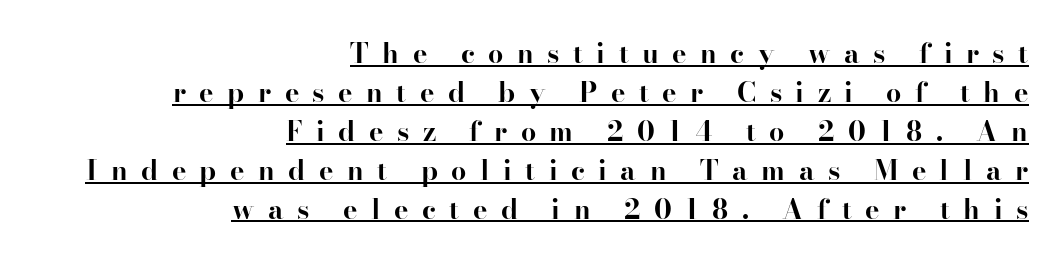
Q: Is the text bold? A: Yes.
Q: Is the text italic (slanted)? A: No, it is upright.
Q: Is the text underlined? A: Yes.
Q: How is the paragraph aligned? A: Right-aligned.
Q: Is the spacing between letters normal or unusually wide? A: Unusually wide.
Q: Is the spacing between lines tight, normal or loose? A: Normal.
